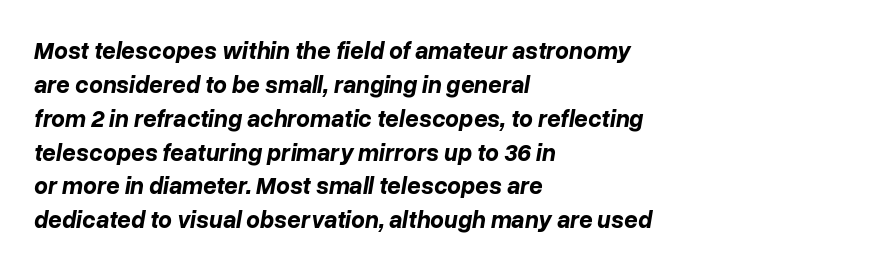
Q: Is the text bold? A: Yes.
Q: Is the text italic (slanted)? A: Yes, it leans right by about 10 degrees.
Q: Is the text underlined? A: No.
Q: How is the paragraph aligned? A: Left-aligned.
Q: Is the spacing between letters normal or unusually wide? A: Normal.
Q: Is the spacing between lines tight, normal or loose? A: Normal.
